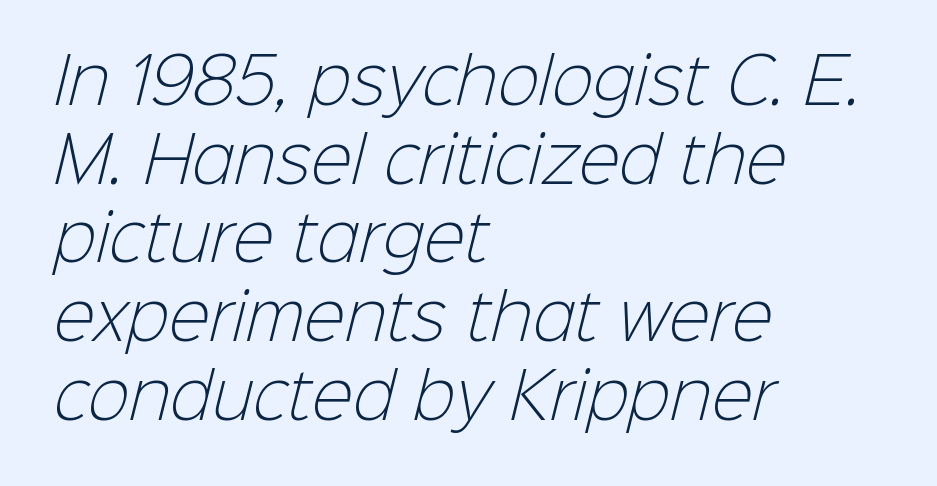
Each letter's strokes conclude bluntly, with no projecting serifs. Quick note: underline off. In terms of letterspacing, this is plain default setting. This sample keeps an unexceptional amount of space between lines. These lines are rendered in a variable-pitch font. Teacher's note: observe the even left margin — that is flush-left alignment.
